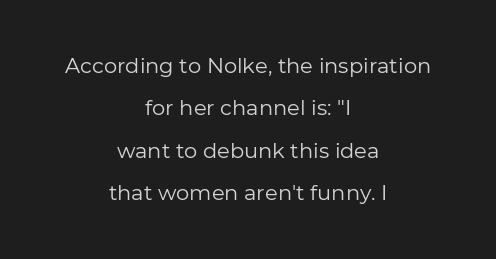
Any mark beneath the type? The region is blank. These glyphs show unthickened strokes, regular width or finer. Horizontal alignment here is central, giving a formal, balanced look. The lettering holds an erect, upright posture throughout. Leading: increased. Compared with typical body copy, the letter spacing here is the same.
